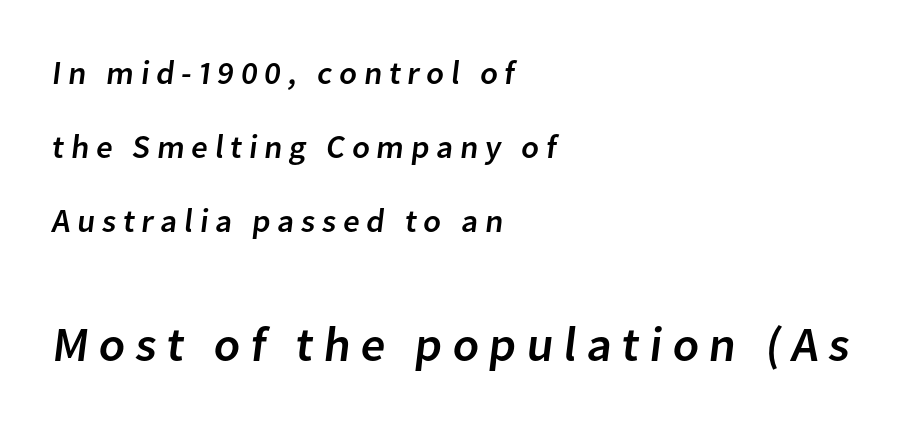
Q: Is the typeface a serif or a sans-serif typeface? A: Sans-serif.
Q: Is the text underlined? A: No.
Q: How is the paragraph aligned? A: Left-aligned.
Q: Is the spacing between letters normal or unusually wide? A: Unusually wide.
Q: Is the spacing between lines tight, normal or loose? A: Loose.
Q: Which block of text is set in a larger size, the first (top) or the second (bottom)? A: The second (bottom) one.
Q: Width (condensed, normal, or wide)? A: Normal.
Q: Stroke contrast? A: Low.
Q: x-height? A: Medium.
Q: Monospaced? A: No.
